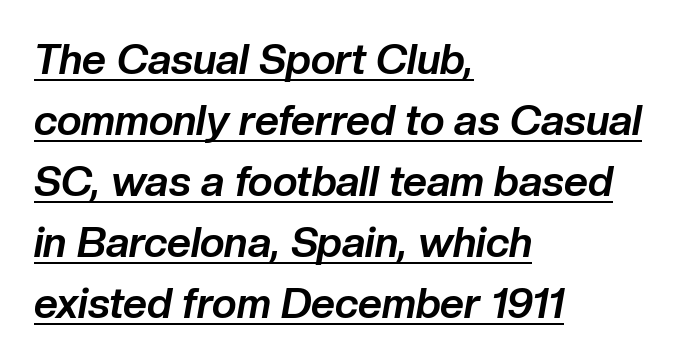
Q: Is the text bold? A: Yes.
Q: Is the text italic (slanted)? A: Yes, it leans right by about 10 degrees.
Q: Is the text underlined? A: Yes.
Q: How is the paragraph aligned? A: Left-aligned.
Q: Is the spacing between letters normal or unusually wide? A: Normal.
Q: Is the spacing between lines tight, normal or loose? A: Normal.
Q: Width (condensed, normal, or wide)? A: Normal.
Q: Stroke contrast? A: Low.
Q: x-height? A: Medium.
Q: Monospaced? A: No.
